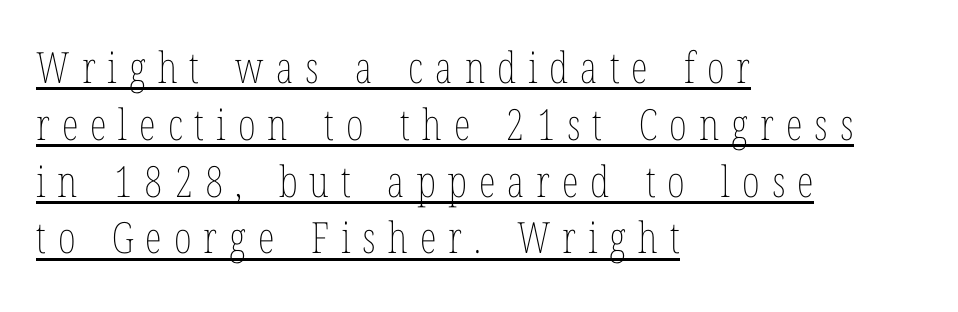
Q: Is the text bold? A: No.
Q: Is the text italic (slanted)? A: No, it is upright.
Q: Is the text underlined? A: Yes.
Q: How is the paragraph aligned? A: Left-aligned.
Q: Is the spacing between letters normal or unusually wide? A: Unusually wide.
Q: Is the spacing between lines tight, normal or loose? A: Normal.
Q: Width (condensed, normal, or wide)? A: Condensed.
Q: Stroke contrast? A: Low.
Q: x-height? A: Medium.
Q: Monospaced? A: No.
